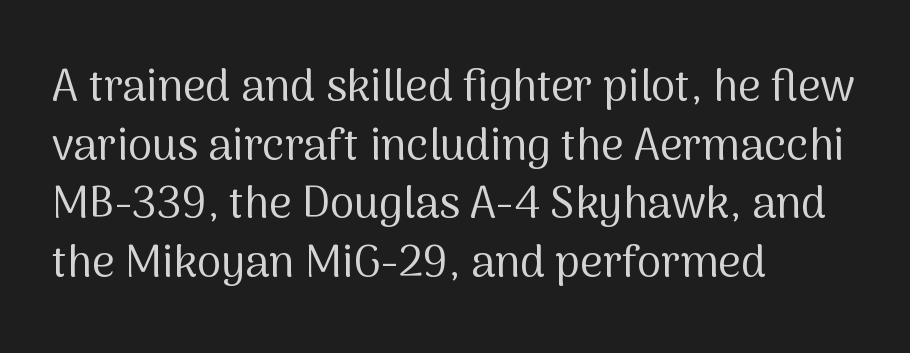
Character widths vary here, with narrow letters taking less room than wide ones. I'd call this a sans setting — the letters go barefoot. The tracking reads as untouched default to a designer's eye. Weight: in the light-to-regular range. The space beneath each line is pristine and unruled. Alignment: flush left.
